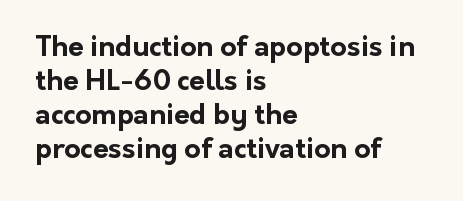
{"serif": "no", "italic": "no", "bold": "yes", "weight": "bold", "width": "normal", "stroke_contrast": "low", "x_height": "medium", "monospaced": "no", "underline": "no", "align": "left", "line_spacing_ratio": 1.22, "letter_spacing": "normal", "letter_spacing_em": 0.0, "glyph_px": 28}
